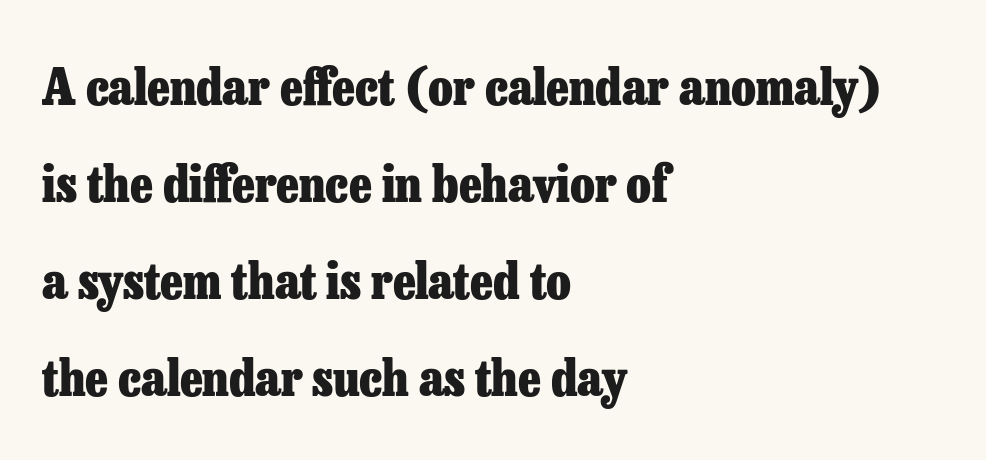
Q: Is the text bold? A: Yes.
Q: Is the text italic (slanted)? A: No, it is upright.
Q: Is the typeface a serif or a sans-serif typeface? A: Serif.
Q: Is the text underlined? A: No.
Q: How is the paragraph aligned? A: Left-aligned.
Q: Is the spacing between letters normal or unusually wide? A: Normal.
Q: Is the spacing between lines tight, normal or loose? A: Loose.
Q: Width (condensed, normal, or wide)? A: Normal.
Q: Stroke contrast? A: Low.
Q: x-height? A: Medium.
Q: Monospaced? A: No.
